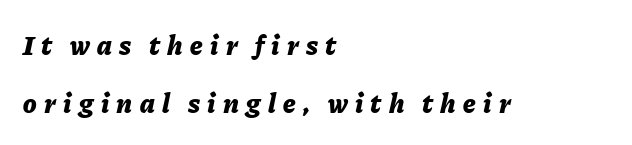
Widely set lines give the paragraph a tall, airy silhouette. Is the type slanted? Yes — the strokes lean at a clear angle. Between one letter and the next there's a generous, obvious gap. Has an underline been added? It has not.
